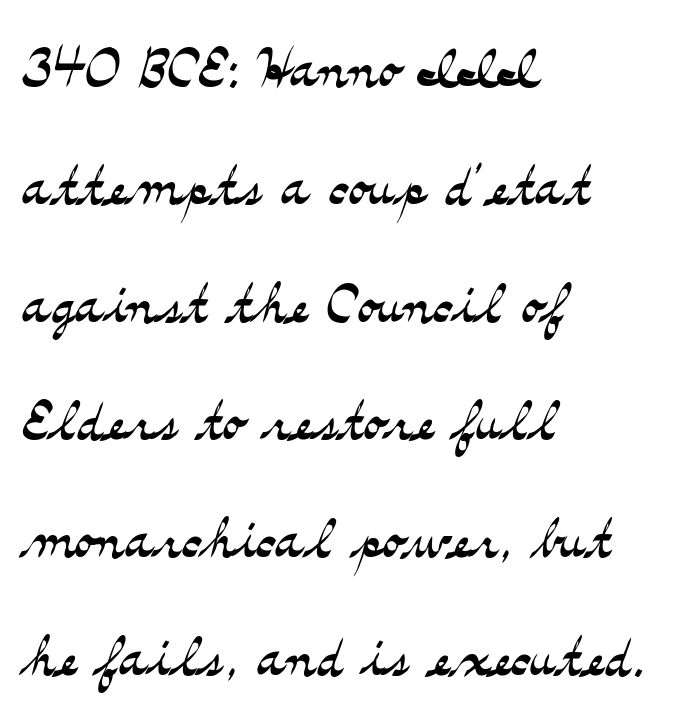
Q: Is the text bold? A: No.
Q: Is the text italic (slanted)? A: Yes.
Q: Is the typeface a serif or a sans-serif typeface? A: Serif.
Q: Is the text underlined? A: No.
Q: How is the paragraph aligned? A: Left-aligned.
Q: Is the spacing between letters normal or unusually wide? A: Normal.
Q: Is the spacing between lines tight, normal or loose? A: Normal.
Q: Width (condensed, normal, or wide)? A: Wide.
Q: Stroke contrast? A: Medium.
Q: x-height? A: Small.
Q: Monospaced? A: No.
